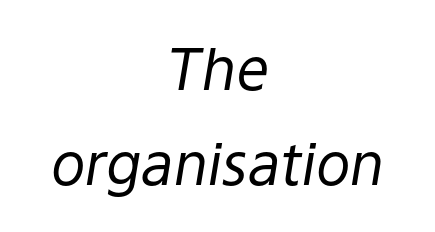
{"italic": "yes", "lean": "right", "slant_degrees": 9, "bold": "no", "weight": "regular", "width": "normal", "stroke_contrast": "low", "x_height": "medium", "monospaced": "no", "underline": "no", "align": "center", "line_spacing": "normal", "line_spacing_ratio": 1.63, "letter_spacing": "normal", "letter_spacing_em": 0.0, "glyph_px": 58}
